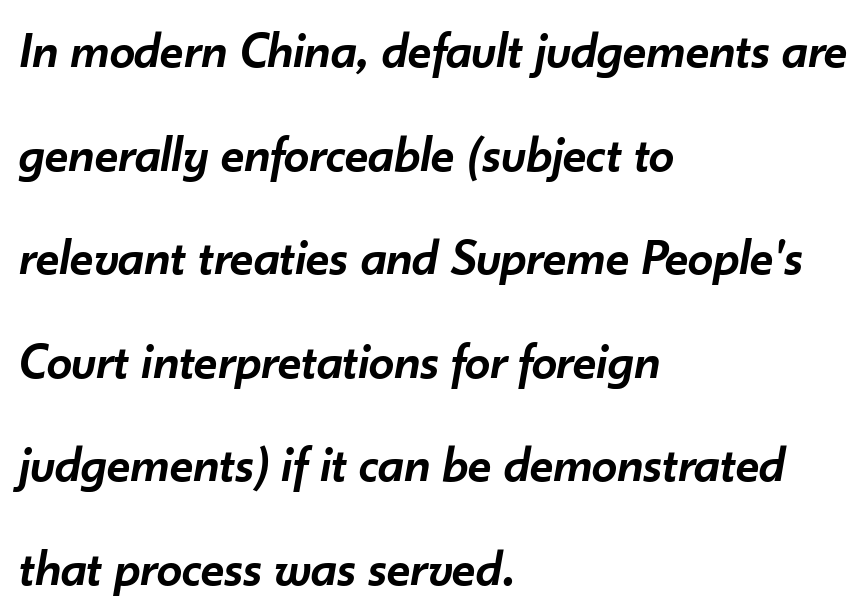
Q: Is the text bold? A: Semi-bold.
Q: Is the text italic (slanted)? A: Yes, it leans right by about 10 degrees.
Q: Is the text underlined? A: No.
Q: How is the paragraph aligned? A: Left-aligned.
Q: Is the spacing between letters normal or unusually wide? A: Normal.
Q: Is the spacing between lines tight, normal or loose? A: Loose.
Q: Width (condensed, normal, or wide)? A: Normal.
Q: Stroke contrast? A: Low.
Q: x-height? A: Small.
Q: Monospaced? A: No.
